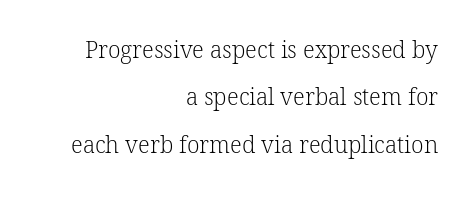
{"italic": "no", "bold": "no", "underline": "no", "align": "right", "line_spacing": "loose", "line_spacing_ratio": 2.06, "letter_spacing": "normal", "letter_spacing_em": 0.0, "glyph_px": 23}
